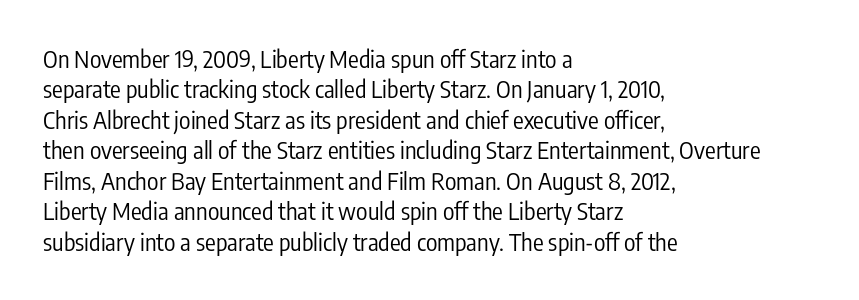
Q: Is the text bold? A: No.
Q: Is the text italic (slanted)? A: No, it is upright.
Q: Is the text underlined? A: No.
Q: How is the paragraph aligned? A: Left-aligned.
Q: Is the spacing between letters normal or unusually wide? A: Normal.
Q: Is the spacing between lines tight, normal or loose? A: Normal.
